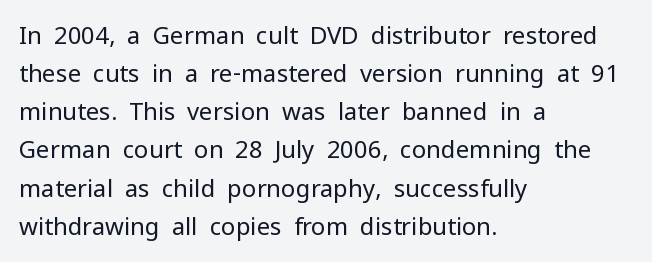
Is there much room between lines? A standard amount, neither cramped nor airy. A roman cut, with each character standing at attention. How are the letters spaced? Ordinarily, with no added tracking. This rendering features lettering with no underline. The paragraph shown leans on its left margin. The weight tops out at a normal text grade.
